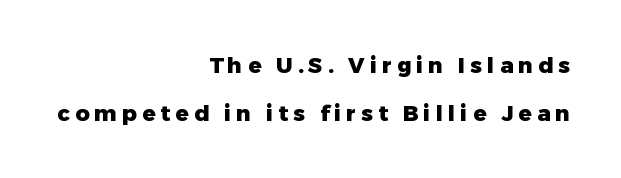
If you drew a line through each stem, it would be perfectly vertical. Does the copy run flush right? Yes — the right margin is perfectly even. Line spacing here is loose. Caption: expanded tracking, letters set apart.
